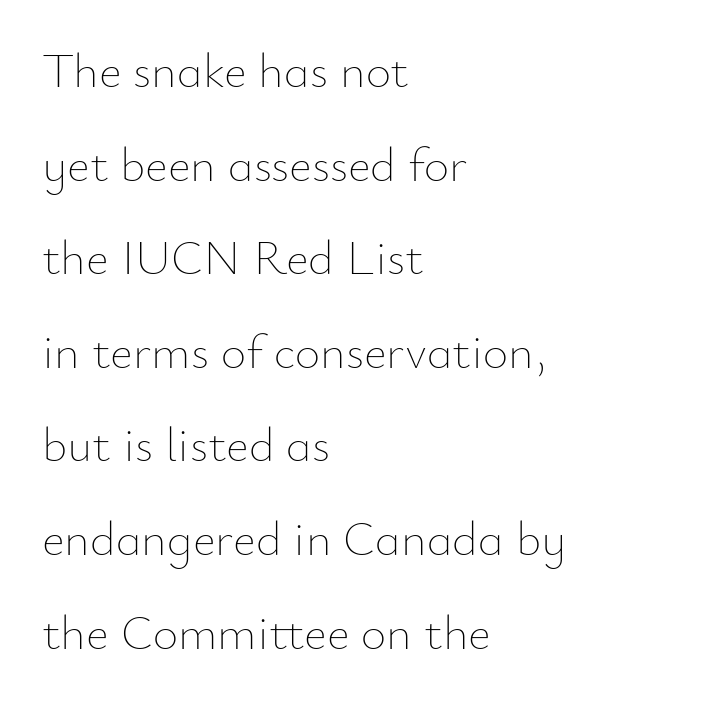
Q: Is the text bold? A: No.
Q: Is the text italic (slanted)? A: No, it is upright.
Q: Is the text underlined? A: No.
Q: How is the paragraph aligned? A: Left-aligned.
Q: Is the spacing between letters normal or unusually wide? A: Normal.
Q: Is the spacing between lines tight, normal or loose? A: Loose.
Q: Width (condensed, normal, or wide)? A: Normal.
Q: Stroke contrast? A: Low.
Q: x-height? A: Small.
Q: Monospaced? A: No.
